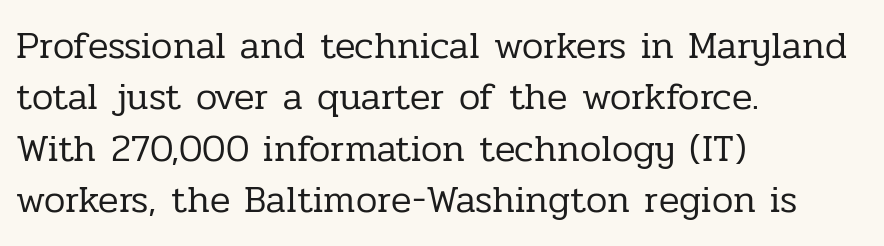
{"serif": "yes", "italic": "no", "bold": "no", "weight": "regular", "width": "normal", "stroke_contrast": "low", "x_height": "medium", "monospaced": "no", "underline": "no", "align": "left", "line_spacing": "normal", "line_spacing_ratio": 1.35, "letter_spacing": "normal", "letter_spacing_em": 0.0, "glyph_px": 38}
